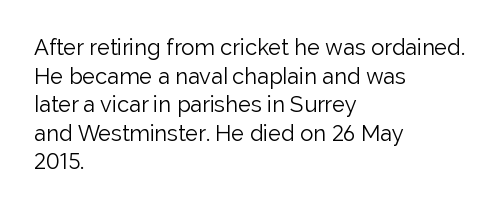
Check the space under the baseline: it is left empty. Characters follow at the spacing the type designer built in. These glyphs show unthickened strokes, regular width or finer. This is the regular roman posture of the typeface. A typesetter would call this leading conventional body-copy spacing. The compositor pushed each line to the left boundary.
